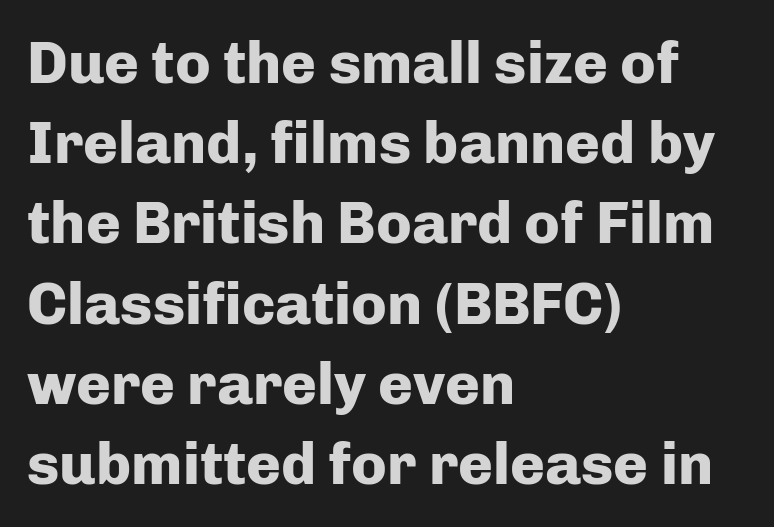
The image shows 59 px heavy sans-serif type, upright; set left-aligned, normal line spacing (1.36x), normal letter spacing, not underlined; low stroke contrast and a medium x-height.
